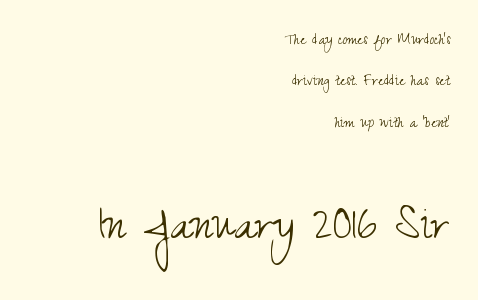
Here the second block reads like a headline and the first like body copy. Ink coverage per letter is moderate at most. Looks like regular typesetting: each glyph gets only the width it needs. These lines are set flush right with a ragged left edge.
